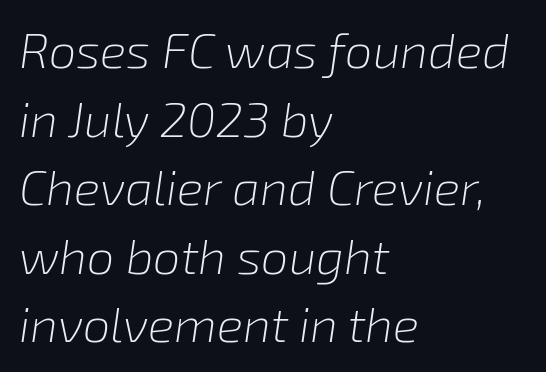
Plain, unruled lines of type. No letter is thick-stroked: the sample isn't bold. One-word summary of the alignment: left. The specimen reads as italic at a glance. Note the varied advance widths — an 'i' is clearly narrower than an 'm'. One glance says typical: line gaps are just what's usual.
